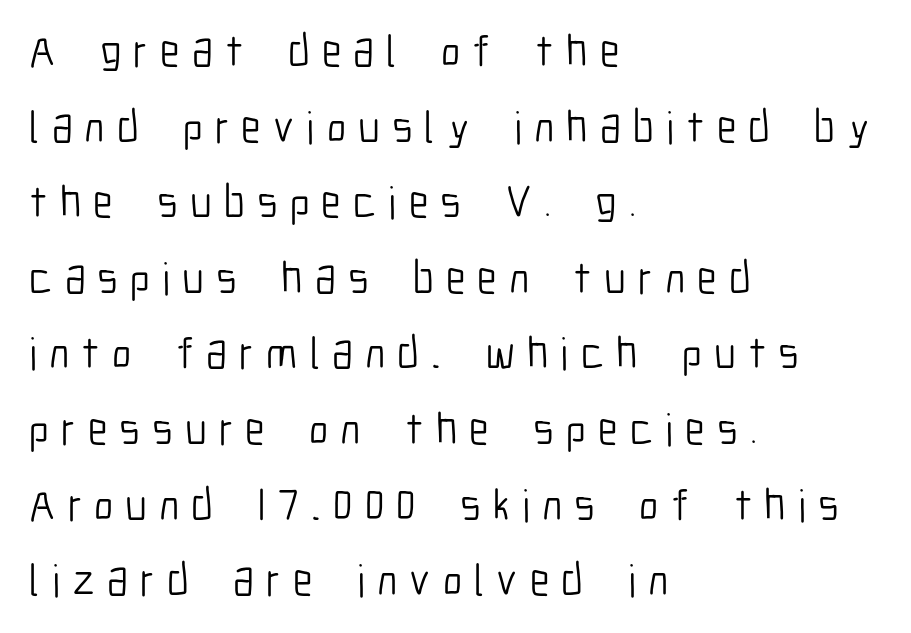
The image shows 45 px light, condensed sans-serif type, upright; set left-aligned, normal line spacing (1.68x), unusually wide letter spacing (+0.27 em), not underlined; low stroke contrast and a medium x-height.
